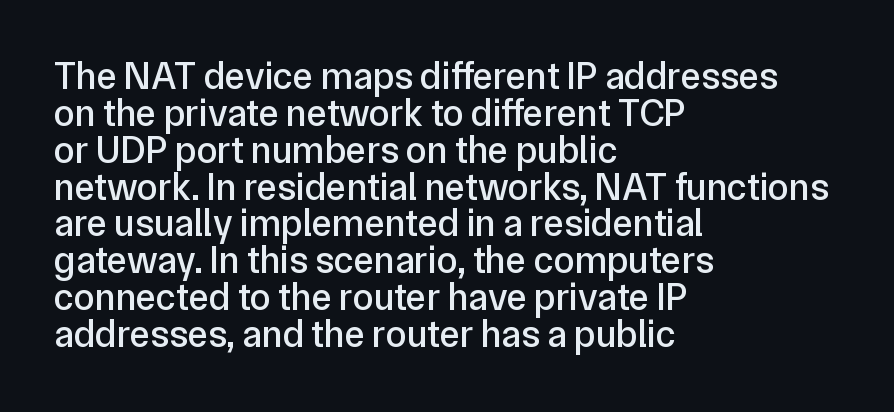
{"serif": "no", "italic": "no", "width": "normal", "stroke_contrast": "low", "x_height": "medium", "monospaced": "no", "underline": "no", "align": "left", "line_spacing": "tight", "line_spacing_ratio": 0.97, "letter_spacing": "normal", "letter_spacing_em": 0.0, "glyph_px": 38}
